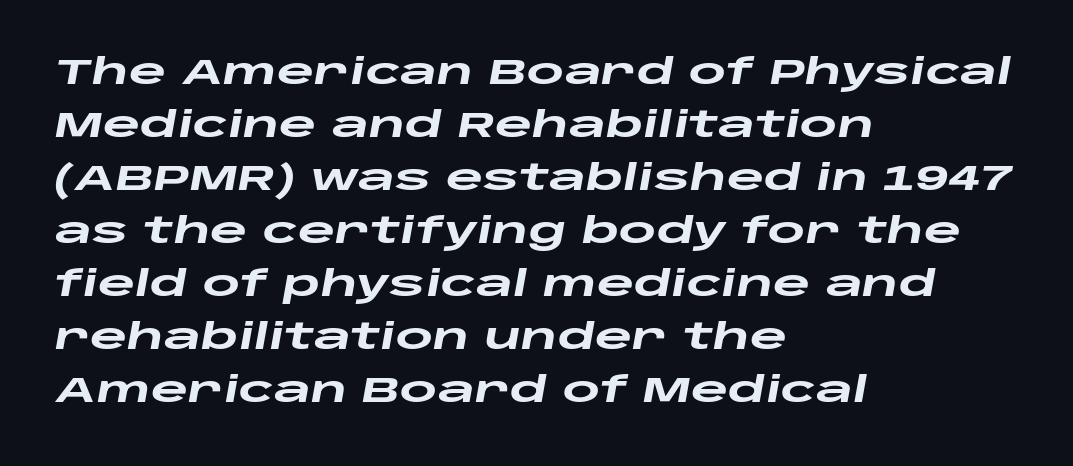
Q: Is the text bold? A: Yes.
Q: Is the text italic (slanted)? A: Yes, it leans right by about 10 degrees.
Q: Is the text underlined? A: No.
Q: How is the paragraph aligned? A: Left-aligned.
Q: Is the spacing between letters normal or unusually wide? A: Normal.
Q: Is the spacing between lines tight, normal or loose? A: Normal.
Q: Width (condensed, normal, or wide)? A: Wide.
Q: Stroke contrast? A: Low.
Q: x-height? A: Large.
Q: Monospaced? A: No.
